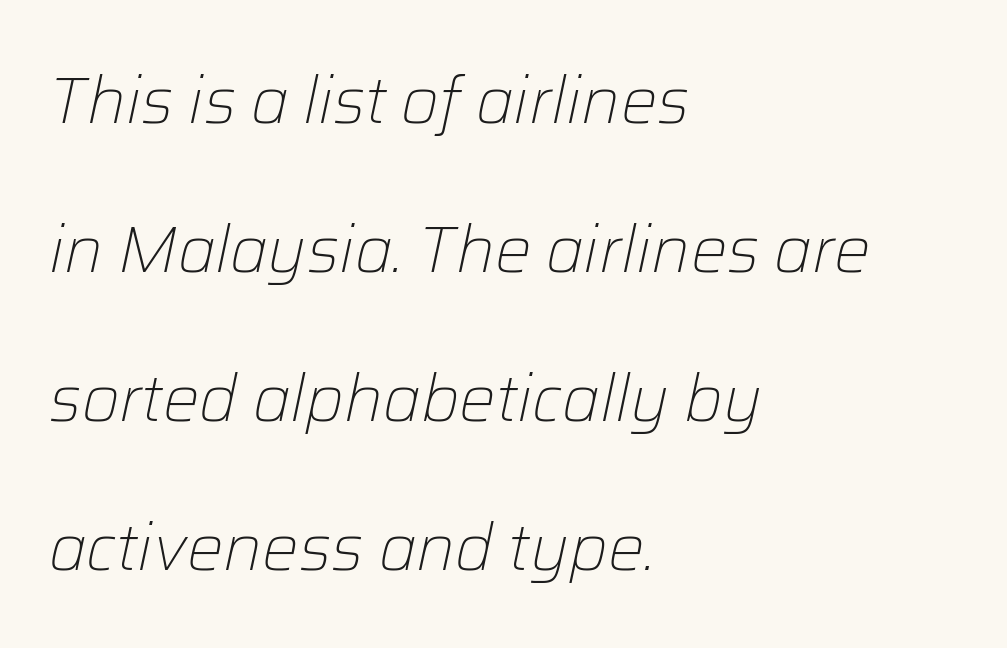
The image shows 65 px light type, italic (leaning right); set left-aligned, loose line spacing (2.29x), normal letter spacing, not underlined; low stroke contrast and a medium x-height.
